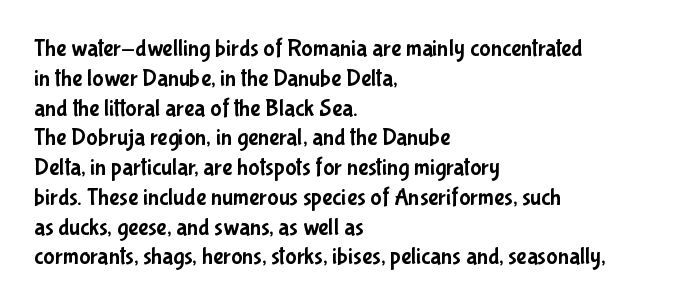
{"italic": "no", "underline": "no", "align": "left", "line_spacing_ratio": 1.24, "letter_spacing": "normal", "letter_spacing_em": 0.0, "glyph_px": 24}
